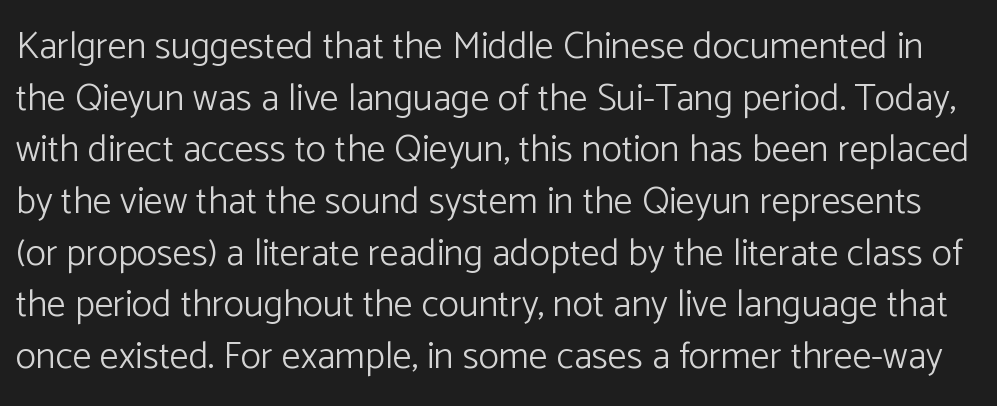
{"serif": "no", "italic": "no", "bold": "no", "weight": "light", "width": "normal", "stroke_contrast": "low", "x_height": "medium", "monospaced": "no", "underline": "no", "line_spacing": "normal", "line_spacing_ratio": 1.36, "letter_spacing": "normal", "letter_spacing_em": 0.0, "glyph_px": 38}
